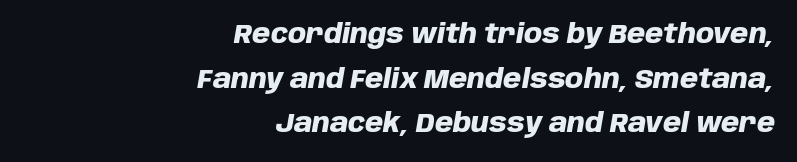
Q: Is the text bold? A: Yes.
Q: Is the text italic (slanted)? A: Yes, it leans right by about 10 degrees.
Q: Is the text underlined? A: No.
Q: How is the paragraph aligned? A: Right-aligned.
Q: Is the spacing between letters normal or unusually wide? A: Normal.
